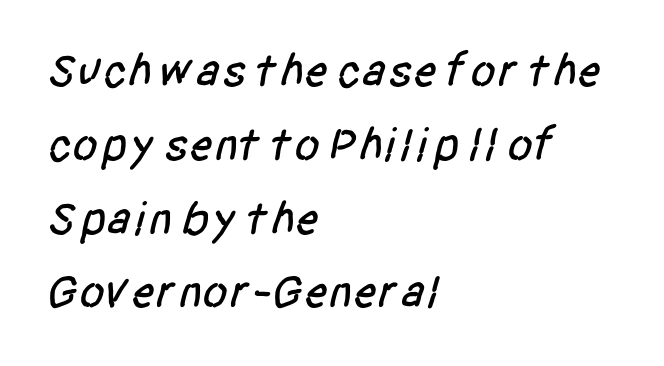
Just letters on the line, the space beneath them empty. These lines keep a tight, regular rhythm from letter to letter. The compositor pushed each line to the left boundary. The passage shown stacks its lines at a standard gap. Character widths vary here, with narrow letters taking less room than wide ones.
